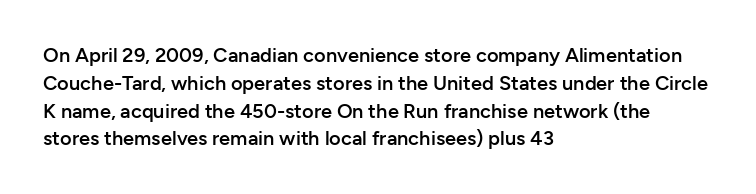
{"italic": "no", "bold": "semi", "underline": "no", "align": "left", "line_spacing": "normal", "line_spacing_ratio": 1.39, "letter_spacing": "normal", "letter_spacing_em": 0.0, "glyph_px": 20}
